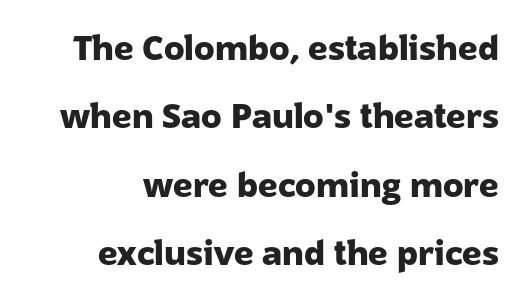
Q: Is the text bold? A: Yes.
Q: Is the text italic (slanted)? A: No, it is upright.
Q: Is the typeface a serif or a sans-serif typeface? A: Sans-serif.
Q: Is the text underlined? A: No.
Q: How is the paragraph aligned? A: Right-aligned.
Q: Is the spacing between letters normal or unusually wide? A: Normal.
Q: Is the spacing between lines tight, normal or loose? A: Loose.
Q: Width (condensed, normal, or wide)? A: Normal.
Q: Stroke contrast? A: Low.
Q: x-height? A: Medium.
Q: Monospaced? A: No.
